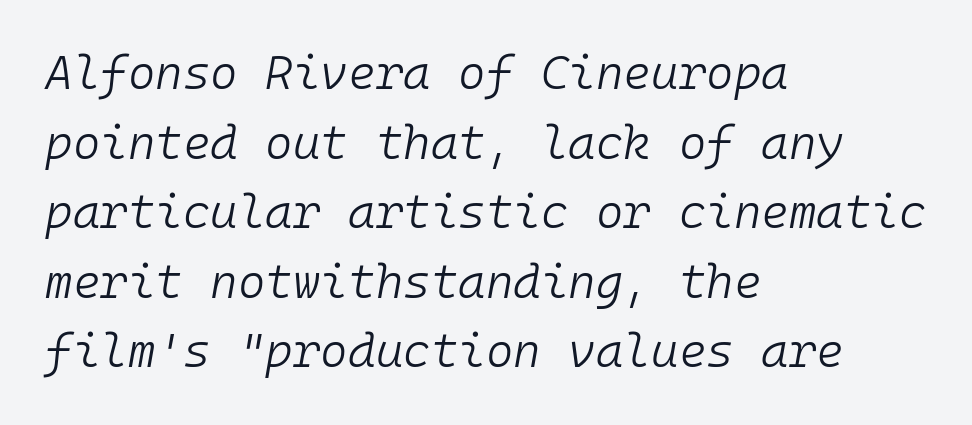
Q: Is the text bold? A: No.
Q: Is the text italic (slanted)? A: Yes, it leans right by about 10 degrees.
Q: Is the text underlined? A: No.
Q: How is the paragraph aligned? A: Left-aligned.
Q: Is the spacing between letters normal or unusually wide? A: Normal.
Q: Is the spacing between lines tight, normal or loose? A: Normal.
Q: Width (condensed, normal, or wide)? A: Normal.
Q: Stroke contrast? A: Low.
Q: x-height? A: Medium.
Q: Monospaced? A: Yes.
